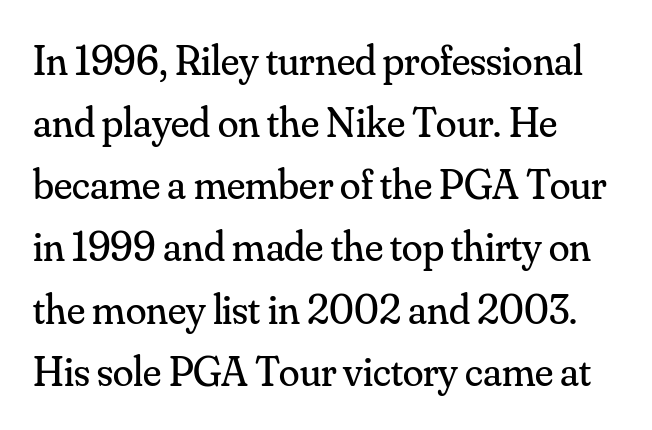
The image shows 42 px regular-weight serif type, upright; set left-aligned, normal line spacing (1.48x), normal letter spacing, not underlined; medium stroke contrast and a small x-height.
